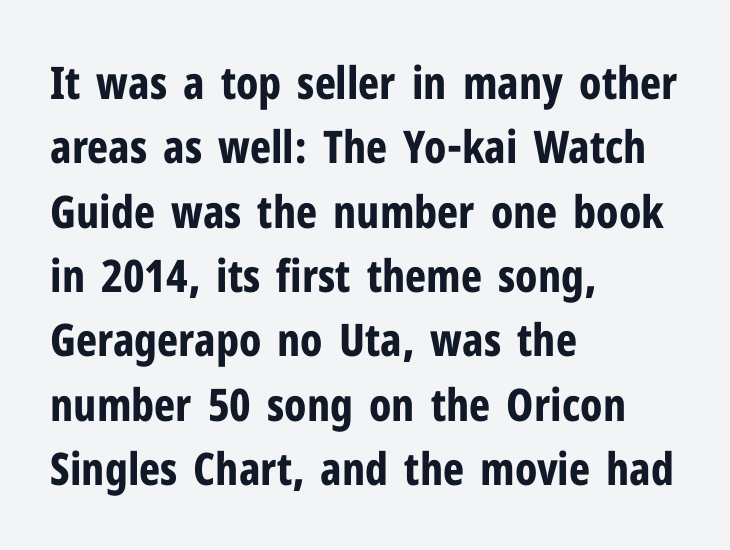
The image shows 45 px bold, condensed sans-serif type, upright; set left-aligned, normal line spacing (1.43x), normal letter spacing, not underlined; low stroke contrast and a medium x-height.
